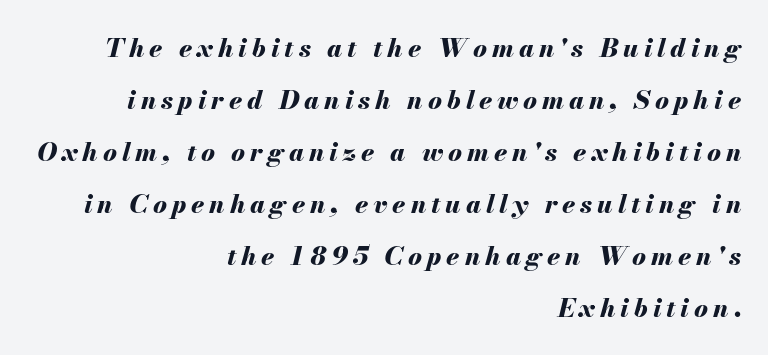
Summary of vertical rhythm: relaxed, with wide interline spacing. Descenders hang freely into open space. Is the type slanted? Yes — the strokes lean at a clear angle. The typesetter chose a ragged-left arrangement here.
